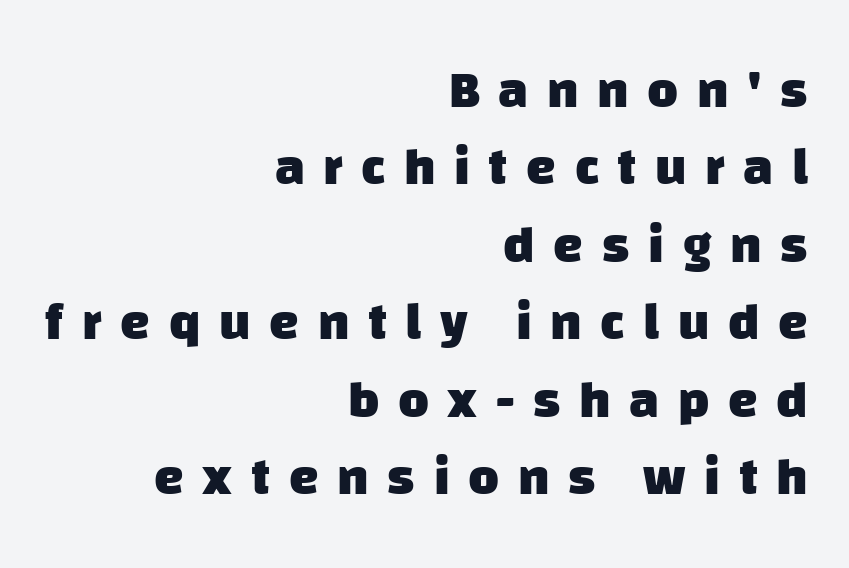
Bold? Absolutely — the strokes are thick and heavy. These lines are rendered in a variable-pitch font. These lines are composed in type without serifs. Typeset ragged left — the right edge is the straight one. A bare baseline throughout the passage. Regular leading.
